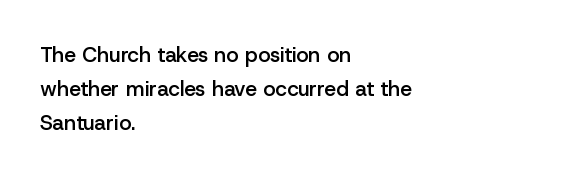
The image shows 21 px text type, upright; set left-aligned, normal line spacing (1.61x), normal letter spacing, not underlined.
